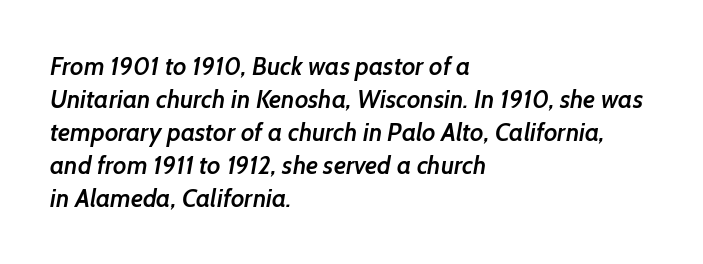
Q: Is the text bold? A: Semi-bold.
Q: Is the text underlined? A: No.
Q: How is the paragraph aligned? A: Left-aligned.
Q: Is the spacing between letters normal or unusually wide? A: Normal.
Q: Is the spacing between lines tight, normal or loose? A: Normal.
